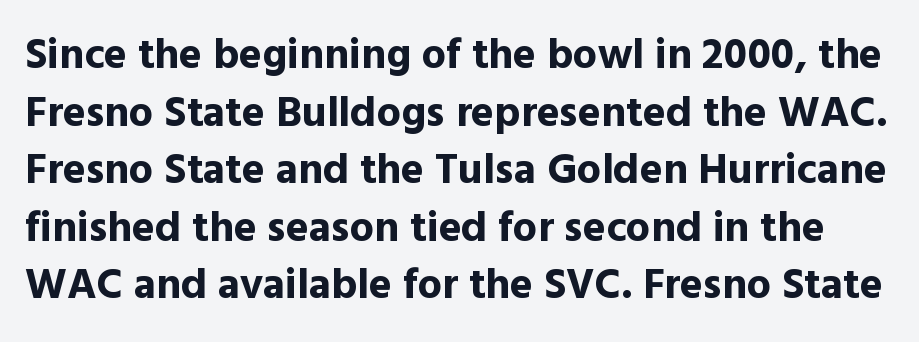
{"serif": "no", "italic": "no", "bold": "yes", "weight": "bold", "width": "normal", "x_height": "medium", "monospaced": "no", "underline": "no", "line_spacing": "normal", "line_spacing_ratio": 1.34, "letter_spacing": "normal", "letter_spacing_em": 0.0, "glyph_px": 43}
